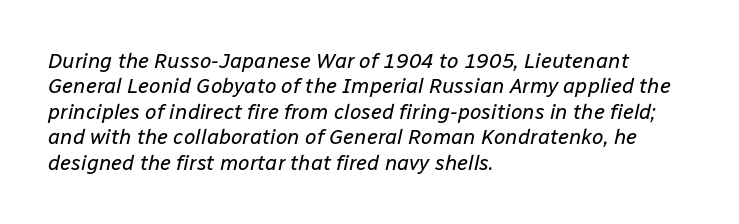
Q: Is the text bold? A: No.
Q: Is the text italic (slanted)? A: Yes, it leans right by about 12 degrees.
Q: Is the text underlined? A: No.
Q: How is the paragraph aligned? A: Left-aligned.
Q: Is the spacing between letters normal or unusually wide? A: Normal.
